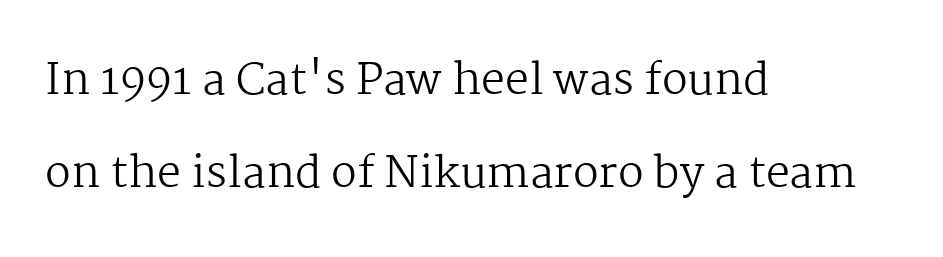
Q: Is the text bold? A: No.
Q: Is the text italic (slanted)? A: No, it is upright.
Q: Is the typeface a serif or a sans-serif typeface? A: Serif.
Q: Is the text underlined? A: No.
Q: How is the paragraph aligned? A: Left-aligned.
Q: Is the spacing between letters normal or unusually wide? A: Normal.
Q: Is the spacing between lines tight, normal or loose? A: Loose.
Q: Width (condensed, normal, or wide)? A: Normal.
Q: Stroke contrast? A: Medium.
Q: x-height? A: Medium.
Q: Monospaced? A: No.
